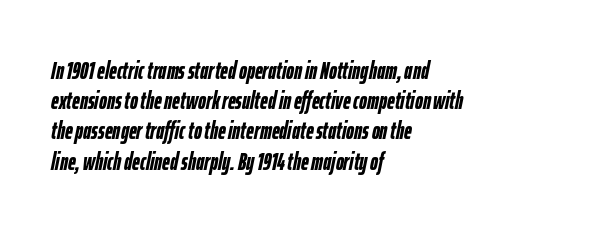
The image shows 24 px bold type, italic (leaning right); set left-aligned, normal line spacing (1.26x), normal letter spacing, not underlined.
